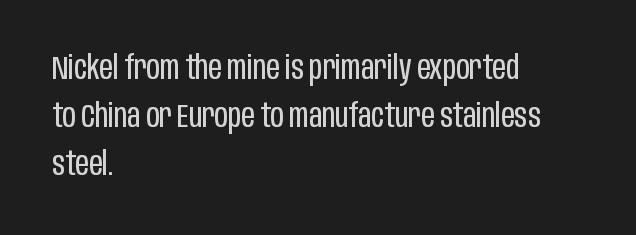
Q: Is the text bold? A: No.
Q: Is the text italic (slanted)? A: No, it is upright.
Q: Is the typeface a serif or a sans-serif typeface? A: Sans-serif.
Q: Is the text underlined? A: No.
Q: How is the paragraph aligned? A: Left-aligned.
Q: Is the spacing between letters normal or unusually wide? A: Normal.
Q: Is the spacing between lines tight, normal or loose? A: Normal.
Q: Width (condensed, normal, or wide)? A: Condensed.
Q: Stroke contrast? A: Low.
Q: x-height? A: Large.
Q: Monospaced? A: No.
